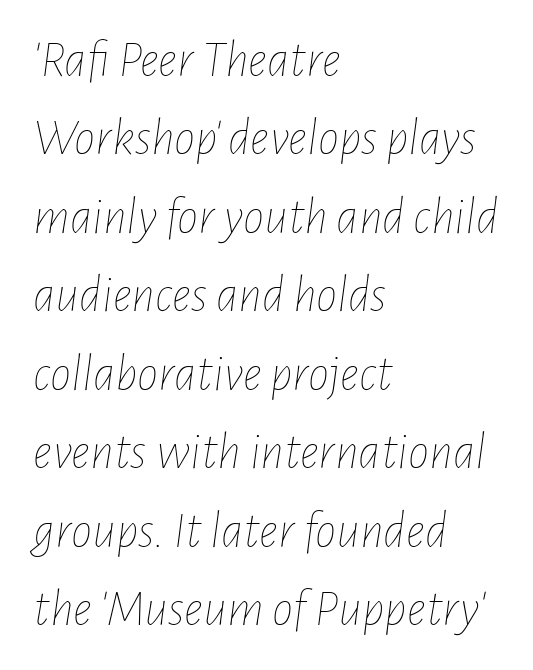
The image shows 53 px thin, condensed type, italic (leaning right); set left-aligned, normal line spacing (1.48x), normal letter spacing, not underlined; low stroke contrast and a medium x-height.
